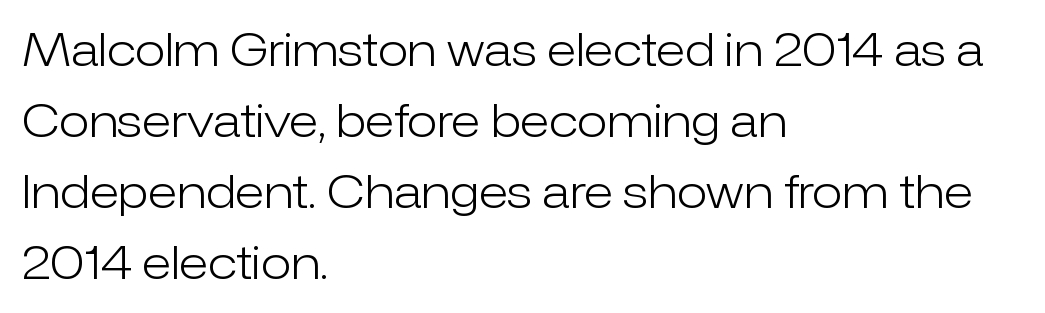
Serif or sans? Sans — the stroke terminals are bare. Honestly, the letter spacing is just normal — you wouldn't notice it. Character widths vary here, with narrow letters taking less room than wide ones. Nobody drew a line under any word here. The passage shown is not bold in any degree.
